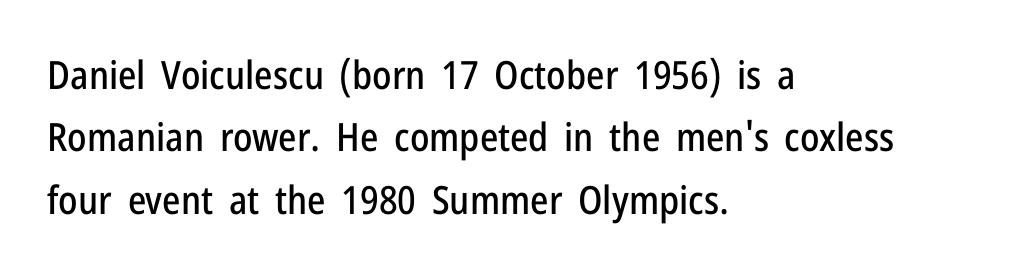
The image shows 39 px condensed sans-serif type, upright; set left-aligned, normal line spacing (1.6x), normal letter spacing, not underlined; low stroke contrast and a medium x-height.
